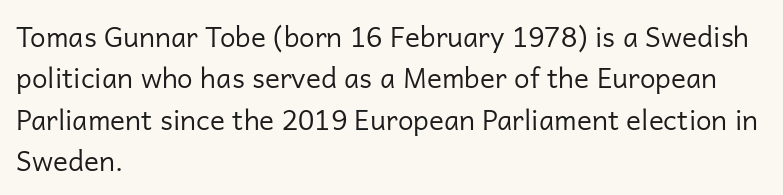
A student would call this left alignment; a typographer would say flush left, rag right. Students, observe: this is what conventionally led text looks like. These lines keep a tight, regular rhythm from letter to letter. No heavy texture on the line: the type isn't bold. Beneath every word, the page is bare. This rendering employs a face without finishing strokes, i.e., a sans-serif.
